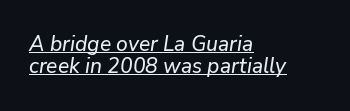
One-word summary of the alignment: left. Does the leading feel generous? Not at all — it's pinched. Inter-character spacing is left at the font's built-in metrics. You can tell it's italic because the verticals aren't actually vertical.
